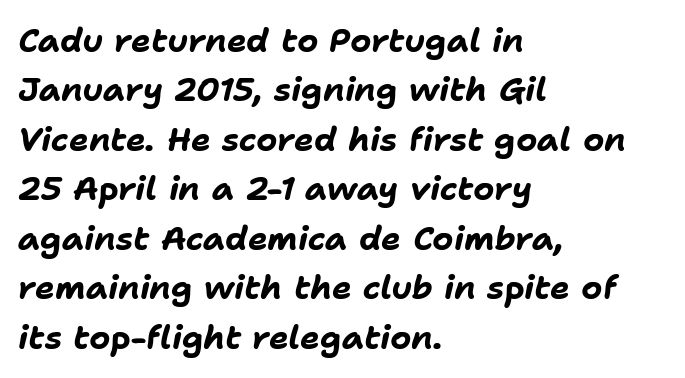
The image shows 33 px bold type, italic (leaning right); set left-aligned, normal line spacing (1.5x), normal letter spacing, not underlined; low stroke contrast and a medium x-height.
